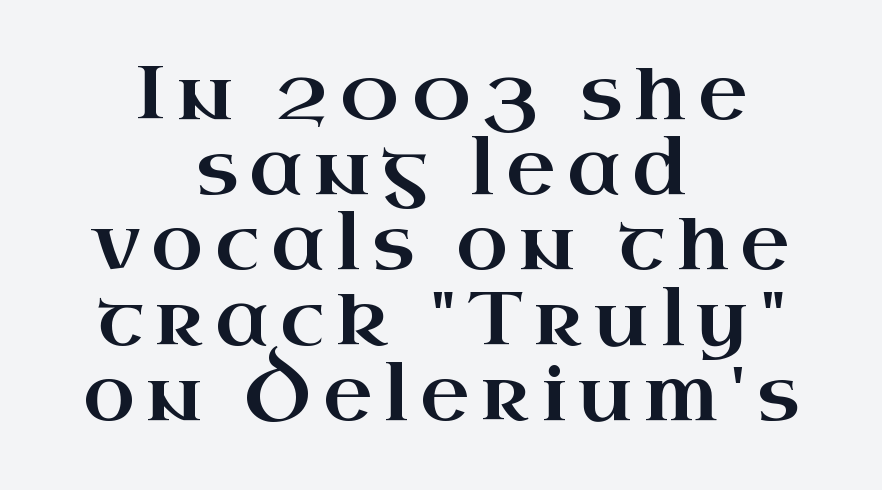
The image shows 76 px wide serif type, upright; set centered, tight line spacing (0.99x), not underlined; high stroke contrast and a small x-height.
